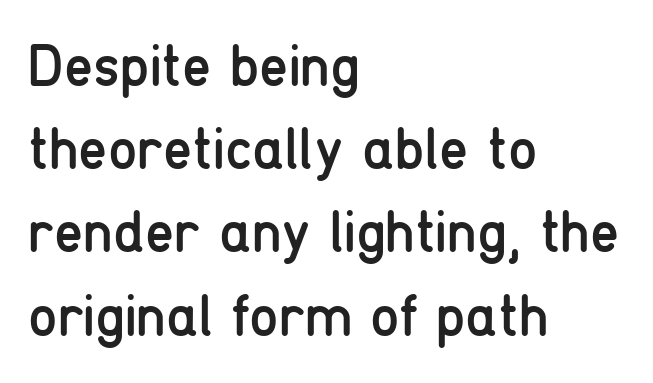
Q: Is the text bold? A: No.
Q: Is the text italic (slanted)? A: No, it is upright.
Q: Is the typeface a serif or a sans-serif typeface? A: Sans-serif.
Q: Is the text underlined? A: No.
Q: How is the paragraph aligned? A: Left-aligned.
Q: Is the spacing between letters normal or unusually wide? A: Normal.
Q: Is the spacing between lines tight, normal or loose? A: Normal.
Q: Width (condensed, normal, or wide)? A: Condensed.
Q: Stroke contrast? A: Low.
Q: x-height? A: Medium.
Q: Monospaced? A: No.
